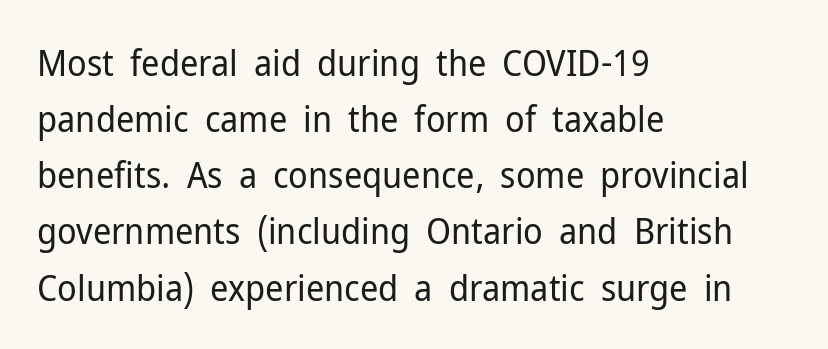
The passage shown is typed in a proportional face where columns would drift. The face used here is a sans, in the tradition of grotesques and geometrics. Each line starts at the same left margin while the right side varies. Ascenders rise straight up at ninety degrees.
